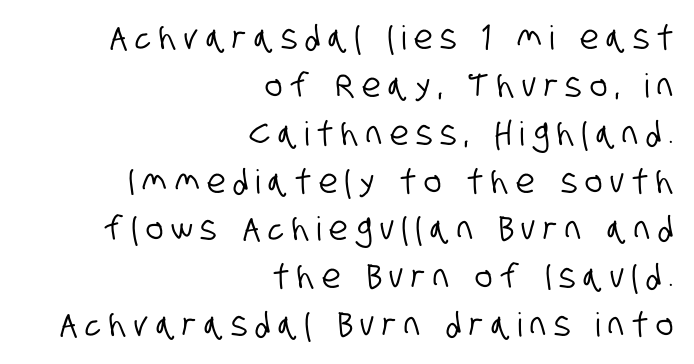
Q: Is the typeface a serif or a sans-serif typeface? A: Sans-serif.
Q: Is the text underlined? A: No.
Q: How is the paragraph aligned? A: Right-aligned.
Q: Is the spacing between letters normal or unusually wide? A: Unusually wide.
Q: Is the spacing between lines tight, normal or loose? A: Normal.
Q: Width (condensed, normal, or wide)? A: Condensed.
Q: Stroke contrast? A: Low.
Q: x-height? A: Large.
Q: Monospaced? A: No.
